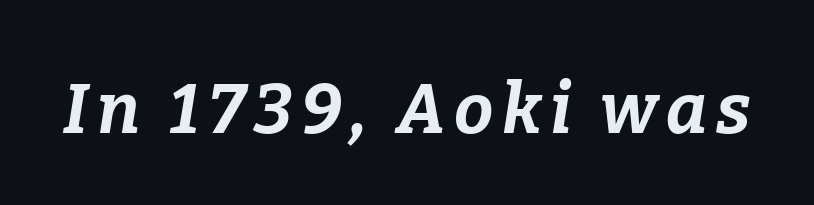
Compared with ordinary roman type, these characters are visibly tilted. Spacing verdict: proportional, widths tailored to each character. Underline: absent. The typesetting leans heavy: a genuine bold.
